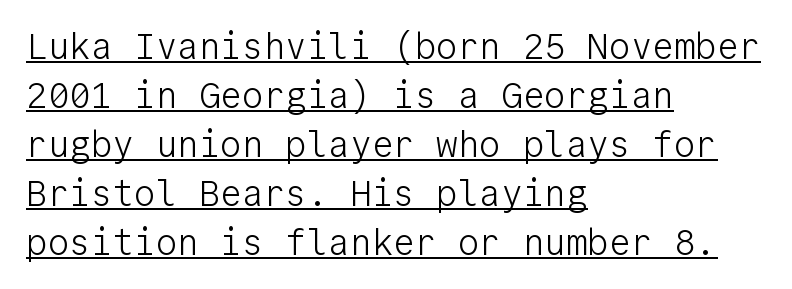
The image shows 36 px light sans-serif type, upright, monospaced; set left-aligned, normal line spacing (1.36x), normal letter spacing, underlined; low stroke contrast and a medium x-height.
